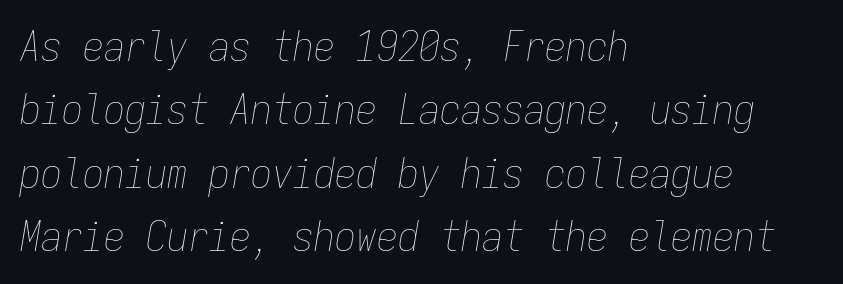
Q: Is the text bold? A: No.
Q: Is the text italic (slanted)? A: Yes, it leans right by about 9 degrees.
Q: Is the text underlined? A: No.
Q: How is the paragraph aligned? A: Left-aligned.
Q: Is the spacing between letters normal or unusually wide? A: Normal.
Q: Is the spacing between lines tight, normal or loose? A: Normal.
Q: Width (condensed, normal, or wide)? A: Condensed.
Q: Stroke contrast? A: Low.
Q: x-height? A: Medium.
Q: Monospaced? A: Yes.
